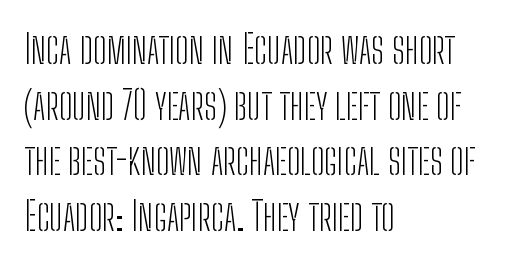
Q: Is the text bold? A: No.
Q: Is the text italic (slanted)? A: No, it is upright.
Q: Is the typeface a serif or a sans-serif typeface? A: Sans-serif.
Q: Is the text underlined? A: No.
Q: How is the paragraph aligned? A: Left-aligned.
Q: Is the spacing between letters normal or unusually wide? A: Normal.
Q: Is the spacing between lines tight, normal or loose? A: Normal.
Q: Width (condensed, normal, or wide)? A: Condensed.
Q: Stroke contrast? A: Low.
Q: x-height? A: Medium.
Q: Monospaced? A: No.
